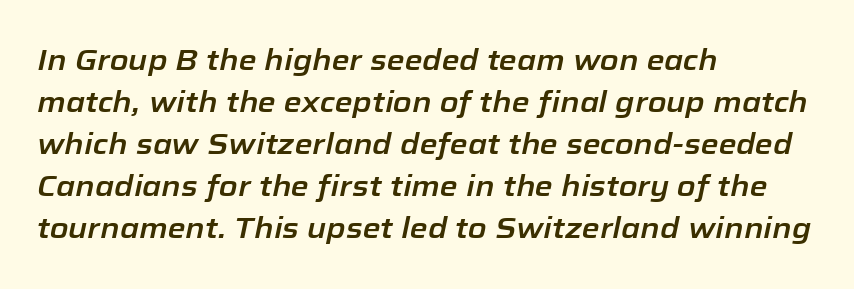
{"italic": "yes", "lean": "right", "slant_degrees": 12, "width": "normal", "stroke_contrast": "low", "x_height": "medium", "monospaced": "no", "underline": "no", "align": "left", "line_spacing": "normal", "line_spacing_ratio": 1.45, "letter_spacing": "normal", "letter_spacing_em": 0.0, "glyph_px": 29}
